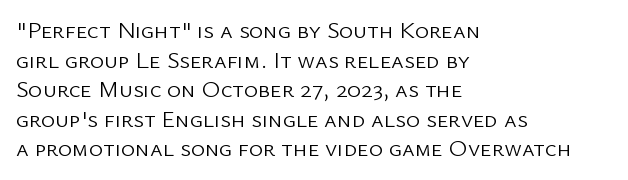
{"italic": "no", "bold": "no", "underline": "no", "align": "left", "line_spacing_ratio": 1.23, "letter_spacing": "normal", "letter_spacing_em": 0.0, "glyph_px": 24}
